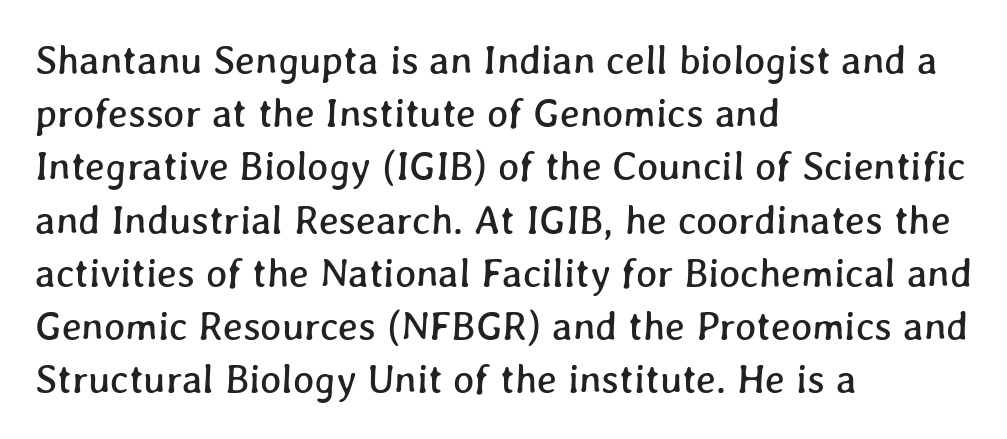
{"width": "normal", "stroke_contrast": "low", "x_height": "medium", "monospaced": "no", "underline": "no", "align": "left", "line_spacing": "normal", "line_spacing_ratio": 1.33, "letter_spacing": "normal", "letter_spacing_em": 0.0, "glyph_px": 40}
